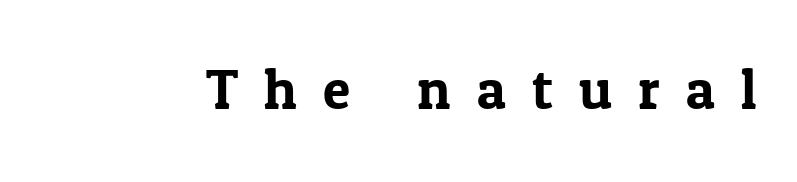
The image shows 56 px serif type, upright; set unusually wide letter spacing (+0.47 em), not underlined; low stroke contrast and a medium x-height.
